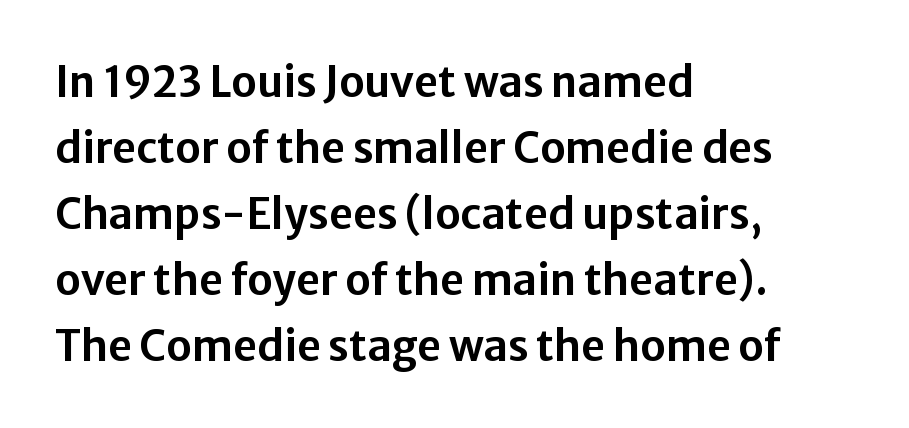
Q: Is the text italic (slanted)? A: No, it is upright.
Q: Is the typeface a serif or a sans-serif typeface? A: Sans-serif.
Q: Is the text underlined? A: No.
Q: How is the paragraph aligned? A: Left-aligned.
Q: Is the spacing between letters normal or unusually wide? A: Normal.
Q: Is the spacing between lines tight, normal or loose? A: Normal.
Q: Width (condensed, normal, or wide)? A: Normal.
Q: Stroke contrast? A: Low.
Q: x-height? A: Medium.
Q: Monospaced? A: No.
